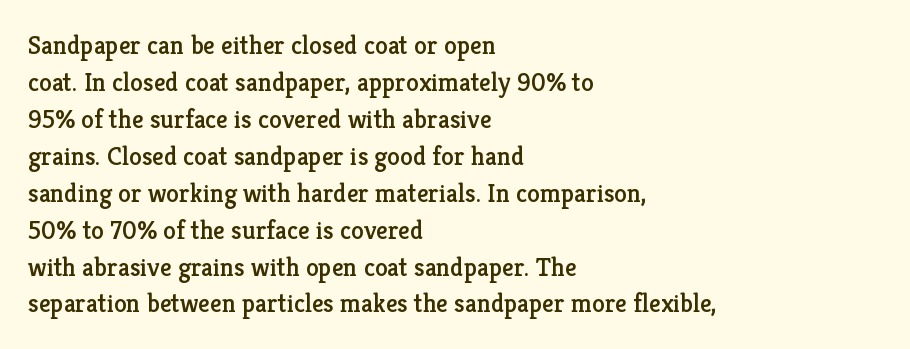
{"italic": "no", "underline": "no", "align": "left", "line_spacing": "normal", "line_spacing_ratio": 1.42, "letter_spacing": "normal", "letter_spacing_em": 0.0, "glyph_px": 26}
